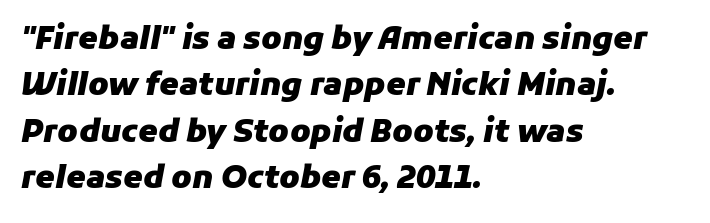
The image shows 31 px heavy type, italic (leaning right); set left-aligned, normal line spacing (1.5x), normal letter spacing, not underlined; low stroke contrast and a medium x-height.
